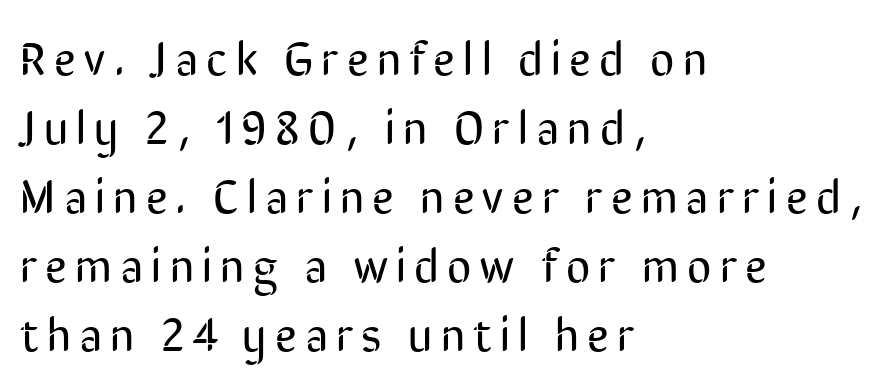
Proportional: the letters do not fall into vertical columns. Only glyphs here, with clear space below each row. How would I describe the line gaps? Plain and ordinary. Serifs: no, the terminals of the letterforms are clean. Weight: not bold — regular or lighter.
